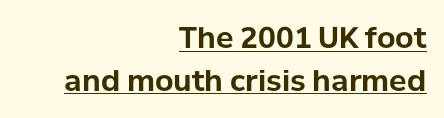
{"serif": "no", "italic": "no", "bold": "yes", "weight": "bold", "width": "normal", "stroke_contrast": "low", "x_height": "medium", "monospaced": "no", "underline": "yes", "align": "right", "line_spacing": "normal", "line_spacing_ratio": 1.47, "letter_spacing": "normal", "letter_spacing_em": 0.0, "glyph_px": 29}
